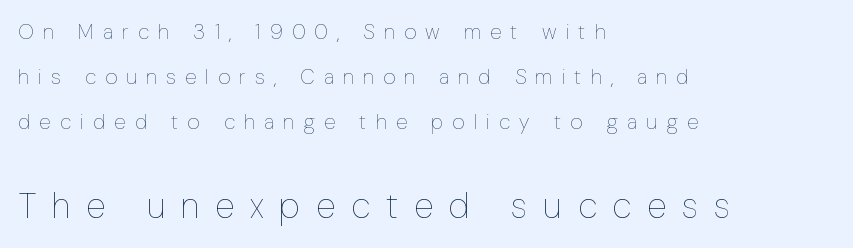
Q: Is the text bold? A: No.
Q: Is the text italic (slanted)? A: No, it is upright.
Q: Is the text underlined? A: No.
Q: How is the paragraph aligned? A: Left-aligned.
Q: Is the spacing between letters normal or unusually wide? A: Unusually wide.
Q: Is the spacing between lines tight, normal or loose? A: Loose.
Q: Which block of text is set in a larger size, the first (top) or the second (bottom)? A: The second (bottom) one.
Q: Width (condensed, normal, or wide)? A: Condensed.
Q: Stroke contrast? A: Low.
Q: x-height? A: Medium.
Q: Monospaced? A: No.
